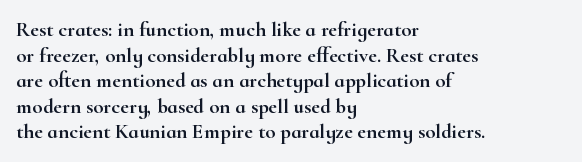
Line beginnings align vertically; line endings do not. Posture: vertical. A typesetter would call this zero additional tracking. The baseline area is clear.
